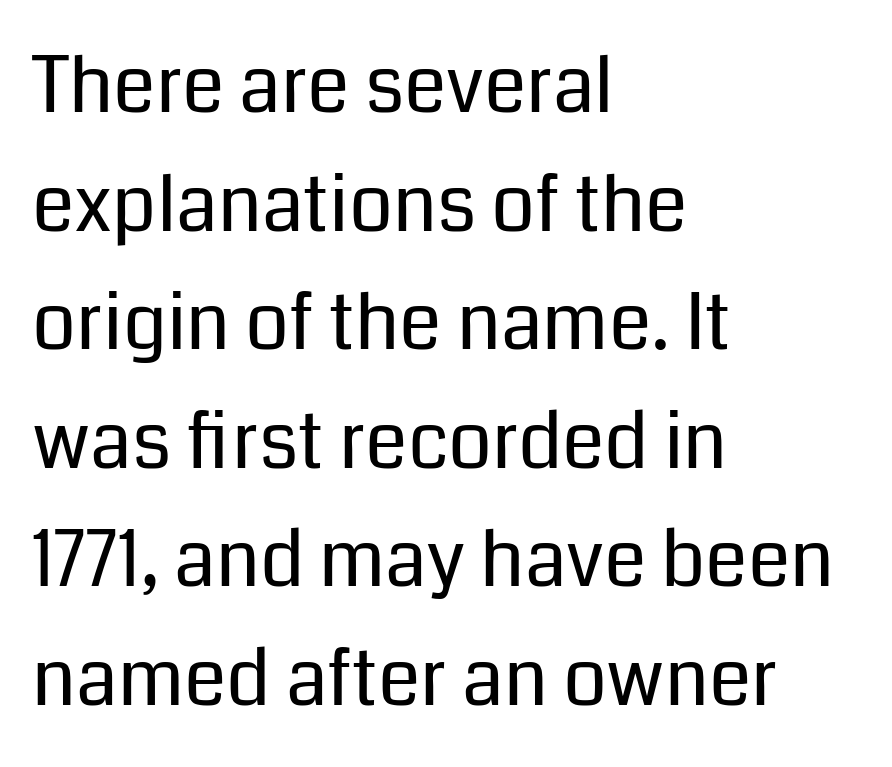
The image shows 77 px regular-weight sans-serif type, upright; set left-aligned, normal line spacing (1.54x), normal letter spacing, not underlined; low stroke contrast and a medium x-height.
